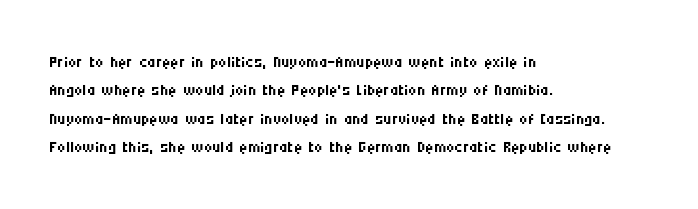
Nobody touched the tracking dial on this one. Visually the block forms a straight wall on the left and a jagged coastline on the right. Posture: upright roman. Beneath every word, the page is bare.
